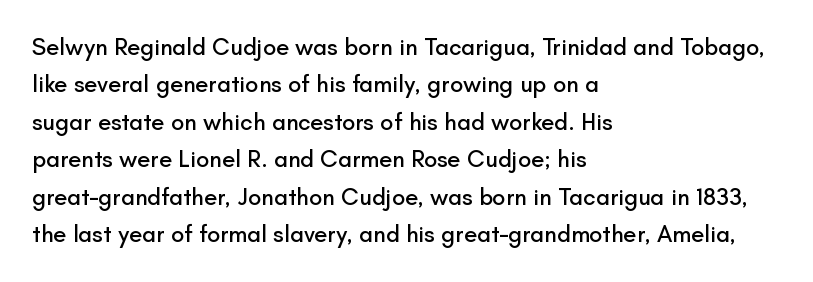
{"italic": "no", "underline": "no", "align": "left", "line_spacing": "normal", "line_spacing_ratio": 1.56, "letter_spacing": "normal", "letter_spacing_em": 0.0, "glyph_px": 24}
